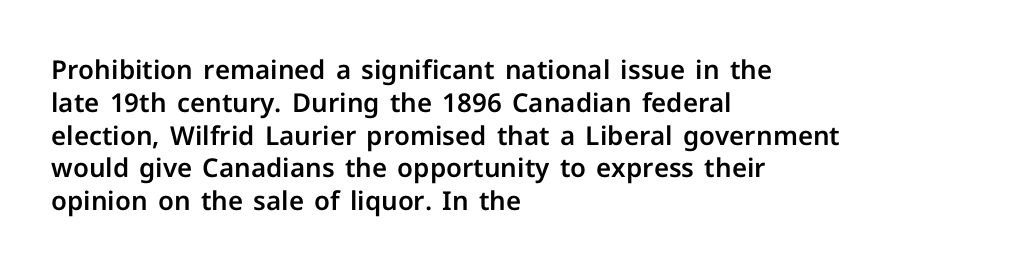
Each new line begins a customary step beneath the previous one. The passage shown is not underscored anywhere. Unlike italic type, these characters show no tilt at all. Casual observation: everything's shoved over to the left.
